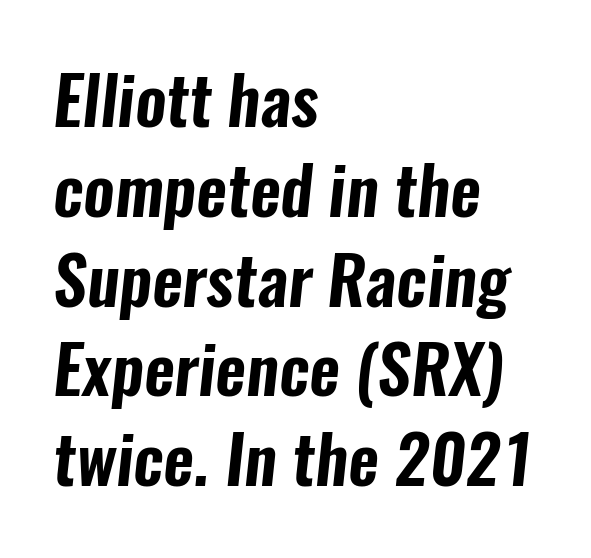
Think of a printed novel: that variable character pitch is what you see here. Font category for this specimen: sans-serif. The letters sit at their default tracking, neither squeezed nor spread. The rendering anchors every line to the left-hand side.
